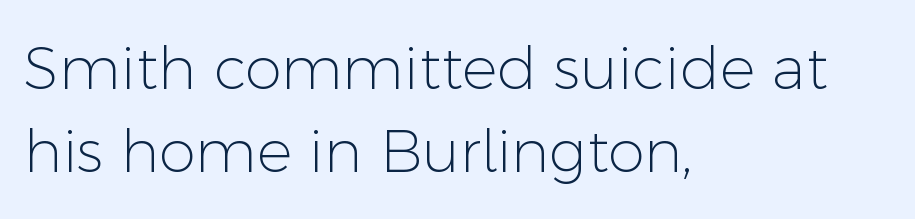
The image shows 59 px light sans-serif type, upright; set left-aligned, normal line spacing (1.41x), normal letter spacing, not underlined; low stroke contrast and a medium x-height.
